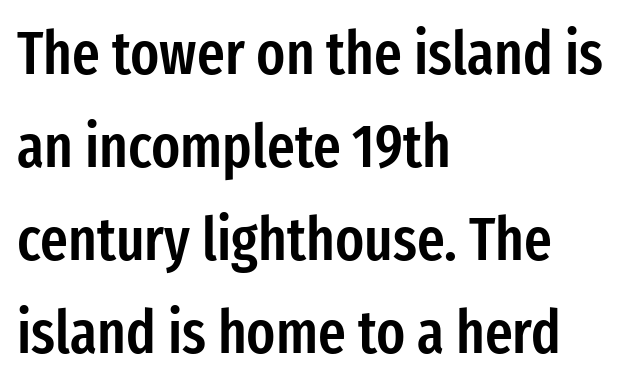
{"serif": "no", "italic": "no", "bold": "semi", "weight": "semibold", "width": "condensed", "stroke_contrast": "low", "x_height": "medium", "monospaced": "no", "underline": "no", "align": "left", "line_spacing": "normal", "line_spacing_ratio": 1.55, "letter_spacing": "normal", "letter_spacing_em": 0.0, "glyph_px": 60}
